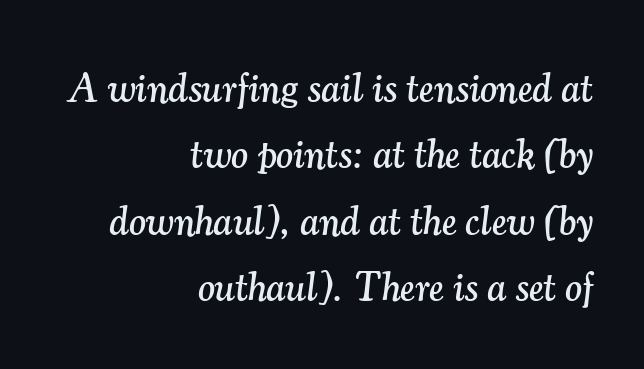
{"serif": "yes", "italic": "yes", "lean": "right", "slant_degrees": 7, "width": "normal", "stroke_contrast": "medium", "x_height": "small", "monospaced": "no", "underline": "no", "align": "right", "line_spacing": "normal", "line_spacing_ratio": 1.66, "letter_spacing": "normal", "letter_spacing_em": 0.0, "glyph_px": 40}
